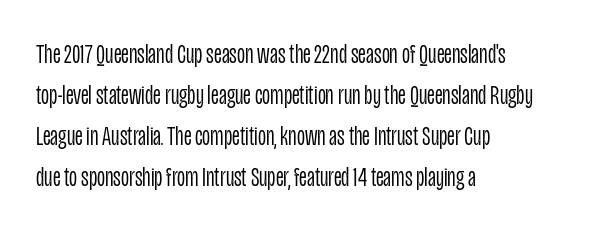
{"serif": "no", "italic": "no", "bold": "no", "weight": "light", "width": "condensed", "stroke_contrast": "low", "x_height": "large", "monospaced": "no", "underline": "no", "align": "left", "line_spacing": "normal", "line_spacing_ratio": 1.46, "letter_spacing": "normal", "letter_spacing_em": 0.0, "glyph_px": 28}
